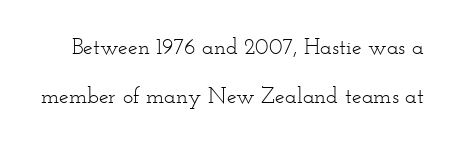
The image shows 22 px text type, upright; set loose line spacing (2.23x), normal letter spacing, not underlined.
